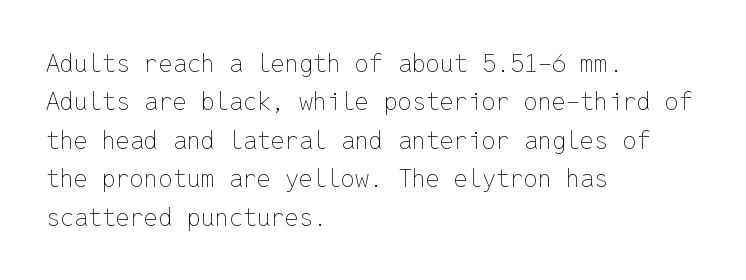
Q: Is the text bold? A: No.
Q: Is the text italic (slanted)? A: No, it is upright.
Q: Is the text underlined? A: No.
Q: How is the paragraph aligned? A: Left-aligned.
Q: Is the spacing between letters normal or unusually wide? A: Normal.
Q: Is the spacing between lines tight, normal or loose? A: Normal.
